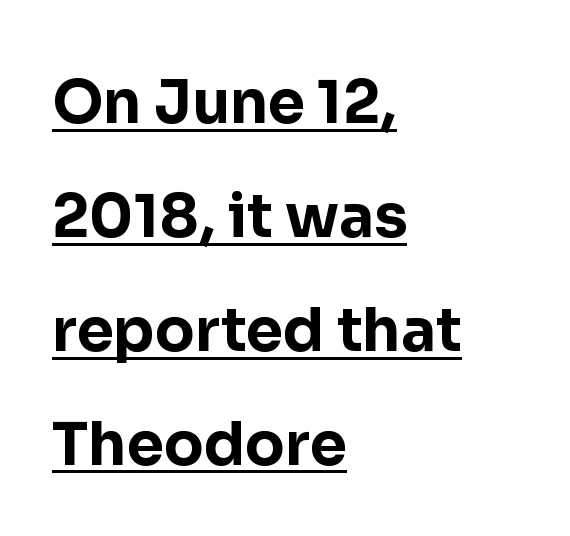
The image shows 59 px bold sans-serif type, upright; set left-aligned, loose line spacing (1.93x), normal letter spacing, underlined; low stroke contrast and a medium x-height.
